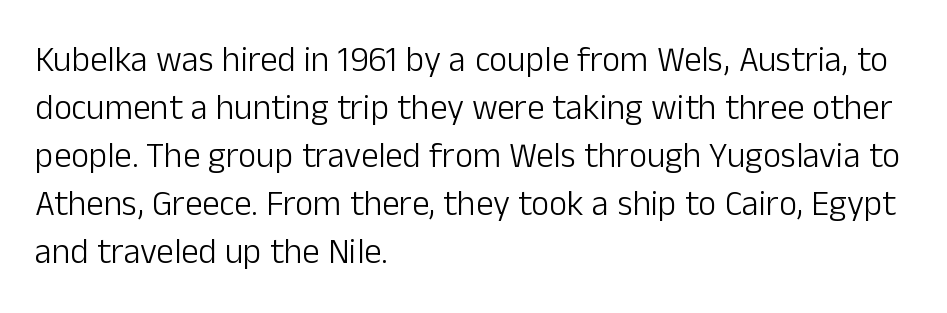
The image shows 35 px light sans-serif type, upright; set left-aligned, normal line spacing (1.37x), normal letter spacing, not underlined; low stroke contrast and a medium x-height.
